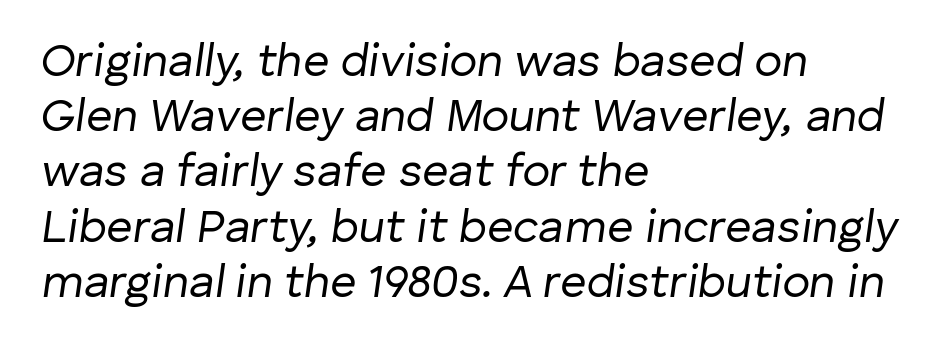
The image shows 46 px regular-weight type, italic (leaning right); set left-aligned, line spacing 1.2x, normal letter spacing, not underlined; low stroke contrast and a medium x-height.
